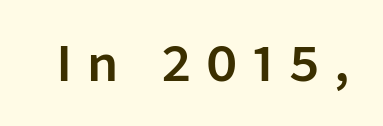
Tall strokes in this sample are plumb rather than angled. Descender tails drop into unmarked territory. The gaps between neighbouring characters are conspicuously large. This sample has the flowing, uneven cadence of proportional lettering.
